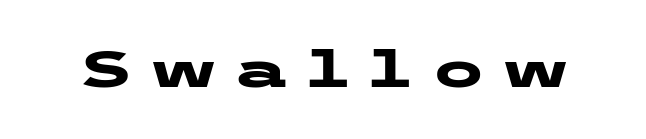
The image shows 50 px heavy, wide sans-serif type, upright; set unusually wide letter spacing (+0.35 em), not underlined; low stroke contrast and a medium x-height.
